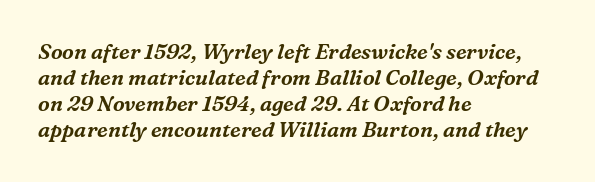
{"italic": "yes", "lean": "right", "slant_degrees": 16, "underline": "no", "align": "left", "line_spacing_ratio": 1.24, "letter_spacing": "normal", "letter_spacing_em": 0.0, "glyph_px": 21}
